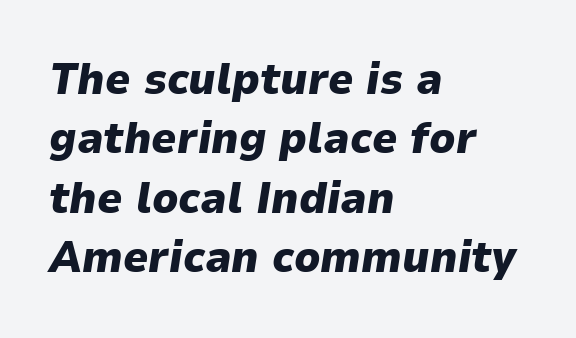
Q: Is the text bold? A: Yes.
Q: Is the text italic (slanted)? A: Yes, it leans right by about 9 degrees.
Q: Is the text underlined? A: No.
Q: How is the paragraph aligned? A: Left-aligned.
Q: Is the spacing between letters normal or unusually wide? A: Normal.
Q: Is the spacing between lines tight, normal or loose? A: Normal.
Q: Width (condensed, normal, or wide)? A: Normal.
Q: Stroke contrast? A: Low.
Q: x-height? A: Medium.
Q: Monospaced? A: No.
